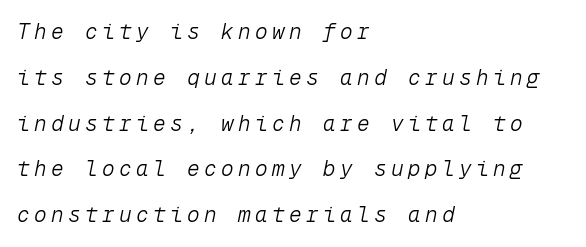
Q: Is the text bold? A: No.
Q: Is the text italic (slanted)? A: Yes, it leans right by about 12 degrees.
Q: Is the text underlined? A: No.
Q: How is the paragraph aligned? A: Left-aligned.
Q: Is the spacing between letters normal or unusually wide? A: Unusually wide.
Q: Is the spacing between lines tight, normal or loose? A: Loose.
